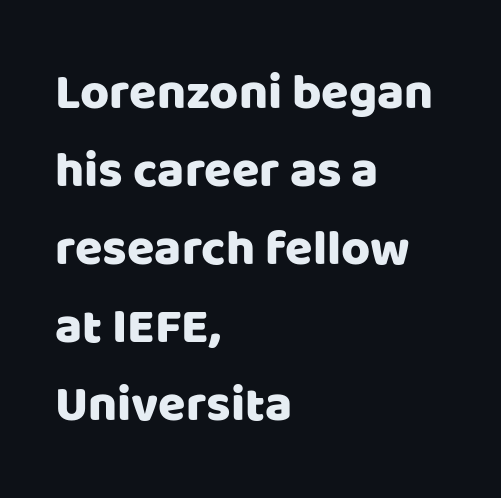
Q: Is the text italic (slanted)? A: No, it is upright.
Q: Is the typeface a serif or a sans-serif typeface? A: Sans-serif.
Q: Is the text underlined? A: No.
Q: How is the paragraph aligned? A: Left-aligned.
Q: Is the spacing between letters normal or unusually wide? A: Normal.
Q: Is the spacing between lines tight, normal or loose? A: Normal.
Q: Width (condensed, normal, or wide)? A: Normal.
Q: Stroke contrast? A: Low.
Q: x-height? A: Large.
Q: Monospaced? A: No.
